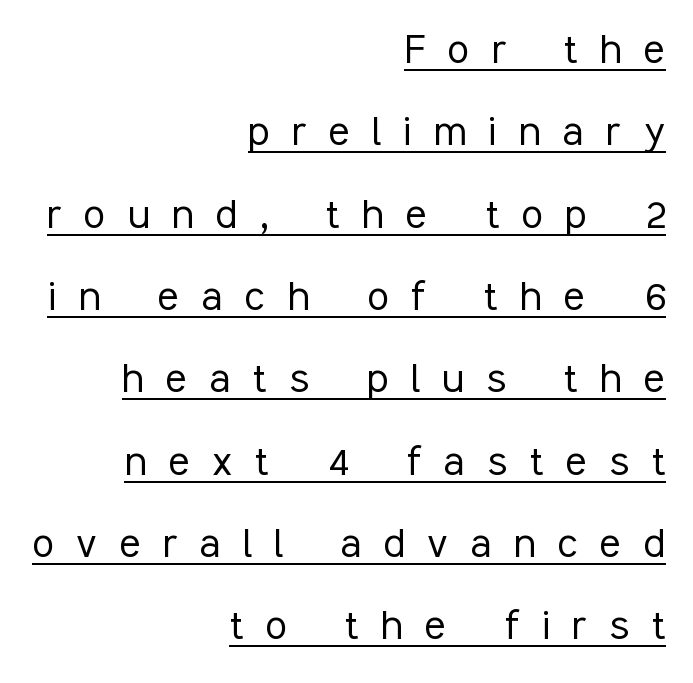
{"serif": "no", "italic": "no", "bold": "no", "weight": "light", "width": "condensed", "stroke_contrast": "low", "x_height": "medium", "monospaced": "no", "underline": "yes", "align": "right", "line_spacing": "normal", "line_spacing_ratio": 1.68, "letter_spacing": "wide", "letter_spacing_em": 0.46, "glyph_px": 49}
